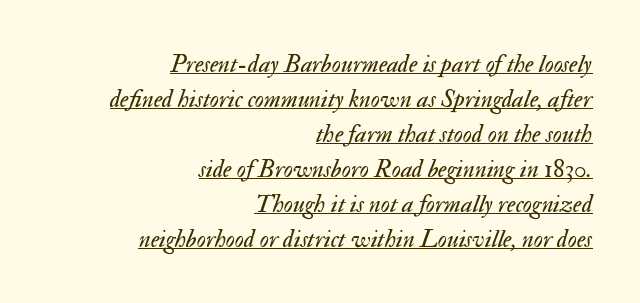
Q: Is the text bold? A: No.
Q: Is the text italic (slanted)? A: Yes, it leans right by about 17 degrees.
Q: Is the text underlined? A: Yes.
Q: How is the paragraph aligned? A: Right-aligned.
Q: Is the spacing between letters normal or unusually wide? A: Normal.
Q: Is the spacing between lines tight, normal or loose? A: Normal.
